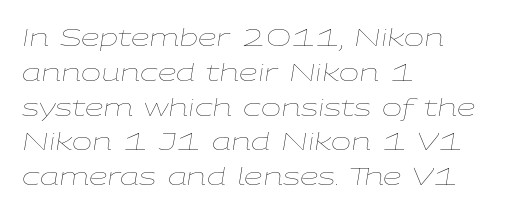
Q: Is the text bold? A: No.
Q: Is the text italic (slanted)? A: Yes, it leans right by about 9 degrees.
Q: Is the text underlined? A: No.
Q: How is the paragraph aligned? A: Left-aligned.
Q: Is the spacing between letters normal or unusually wide? A: Normal.
Q: Is the spacing between lines tight, normal or loose? A: Normal.
